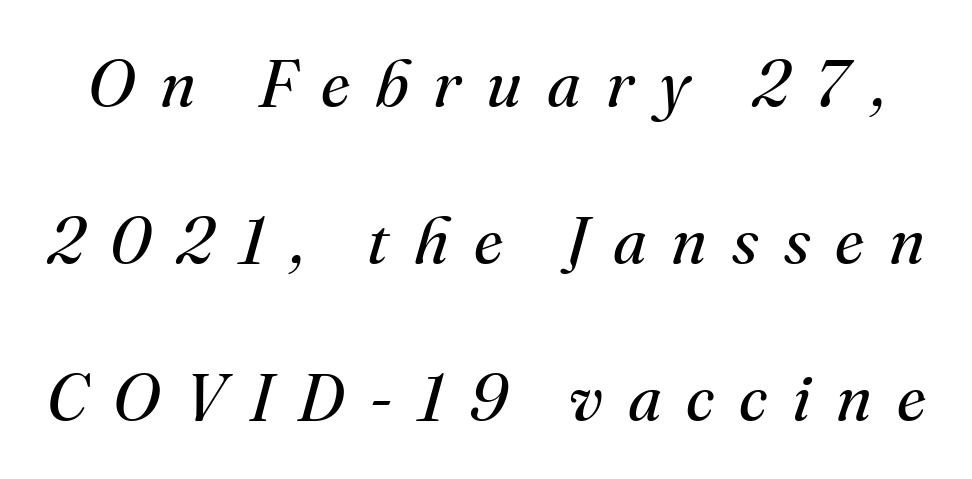
Q: Is the text bold? A: No.
Q: Is the text italic (slanted)? A: Yes, it leans right by about 16 degrees.
Q: Is the typeface a serif or a sans-serif typeface? A: Serif.
Q: Is the text underlined? A: No.
Q: Is the spacing between letters normal or unusually wide? A: Unusually wide.
Q: Is the spacing between lines tight, normal or loose? A: Loose.
Q: Width (condensed, normal, or wide)? A: Normal.
Q: Stroke contrast? A: Medium.
Q: x-height? A: Small.
Q: Monospaced? A: No.
